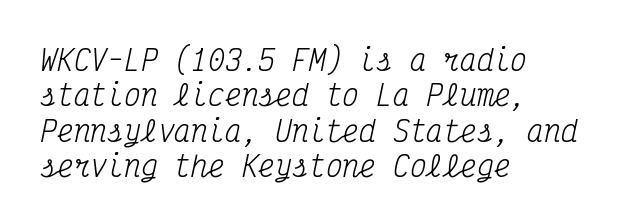
{"serif": "yes", "italic": "yes", "lean": "right", "slant_degrees": 12, "bold": "no", "weight": "regular", "width": "condensed", "stroke_contrast": "medium", "x_height": "medium", "monospaced": "yes", "underline": "no", "align": "left", "line_spacing": "normal", "line_spacing_ratio": 1.26, "letter_spacing": "normal", "letter_spacing_em": 0.0, "glyph_px": 28}
